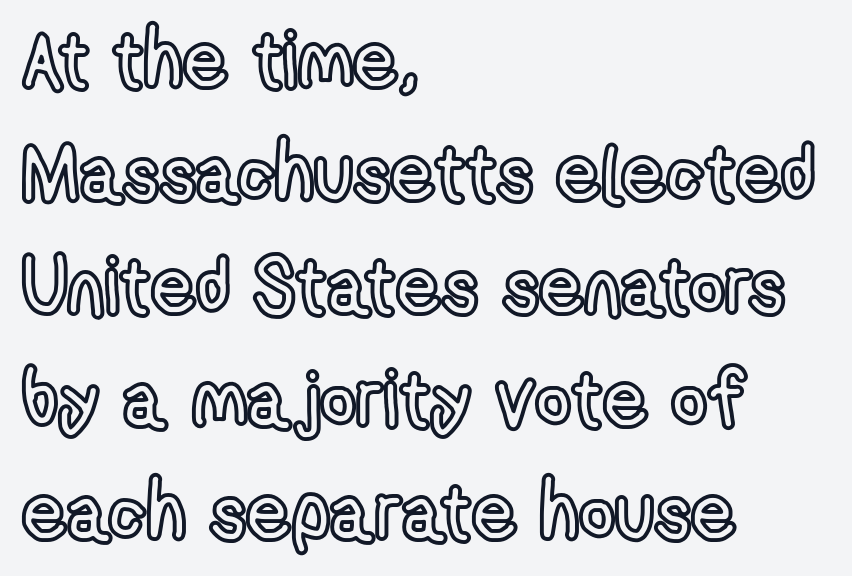
The image shows 78 px condensed type, upright; set left-aligned, normal line spacing (1.45x), normal letter spacing, not underlined; a medium x-height.
